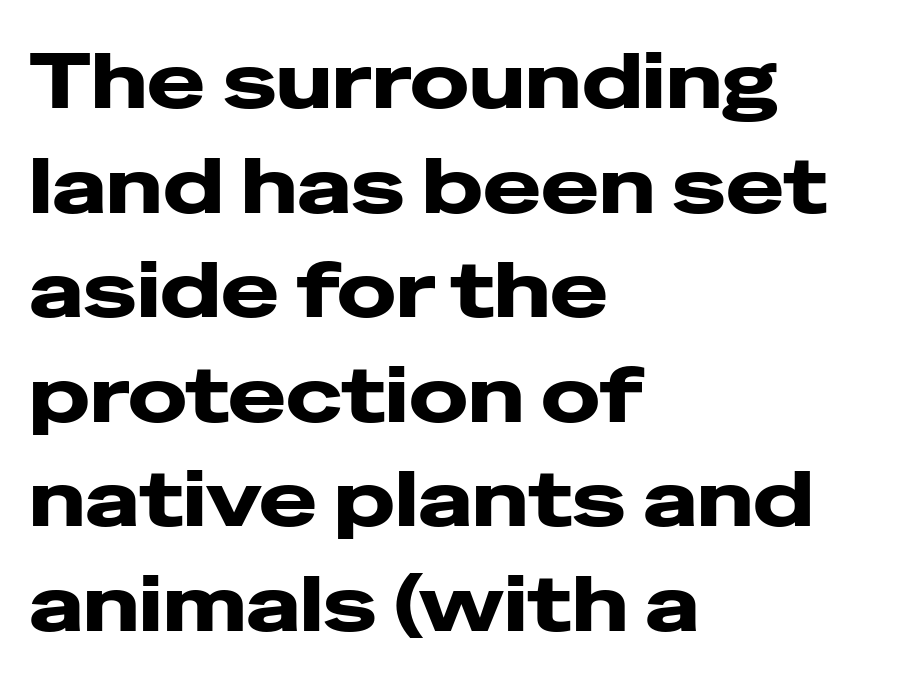
Set as a true bold cut, around the 700 mark. A student would call this left alignment; a typographer would say flush left, rag right. The gap between lines stays unmarked. The letters stand straight up with perfectly vertical stems. Normally led — the rows are evenly, conventionally spaced. Note: no serifs on the glyphs.
